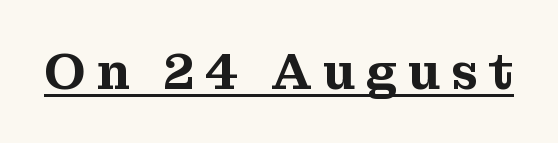
The letters stand straight up with perfectly vertical stems. A typesetter would call this heavily tracked-out type. Varying glyph widths throughout — classic text-font behaviour. These lines are composed in type with serifs.
